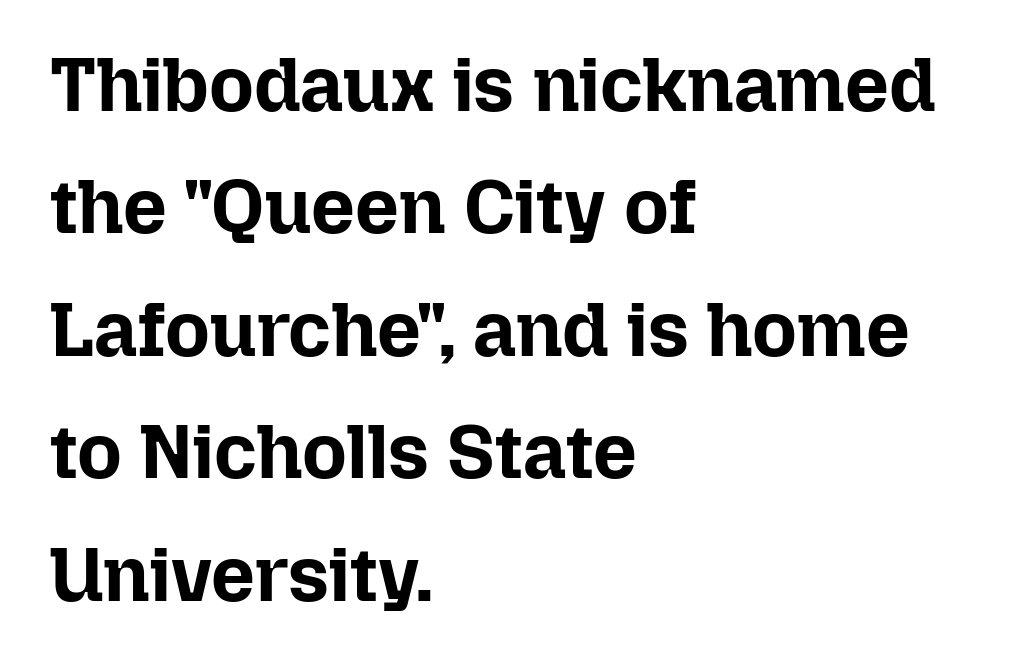
Q: Is the text bold? A: Yes.
Q: Is the text italic (slanted)? A: No, it is upright.
Q: Is the text underlined? A: No.
Q: How is the paragraph aligned? A: Left-aligned.
Q: Is the spacing between letters normal or unusually wide? A: Normal.
Q: Is the spacing between lines tight, normal or loose? A: Normal.
Q: Width (condensed, normal, or wide)? A: Normal.
Q: Stroke contrast? A: Low.
Q: x-height? A: Medium.
Q: Monospaced? A: No.
